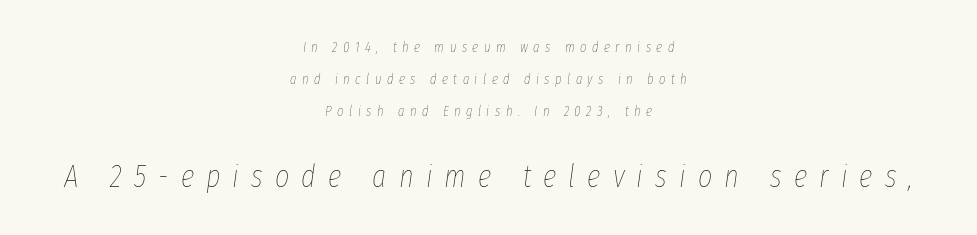
Q: Is the text bold? A: No.
Q: Is the text italic (slanted)? A: Yes, it leans right by about 8 degrees.
Q: Is the text underlined? A: No.
Q: How is the paragraph aligned? A: Centered.
Q: Is the spacing between letters normal or unusually wide? A: Unusually wide.
Q: Is the spacing between lines tight, normal or loose? A: Loose.
Q: Which block of text is set in a larger size, the first (top) or the second (bottom)? A: The second (bottom) one.
Q: Width (condensed, normal, or wide)? A: Condensed.
Q: Stroke contrast? A: Low.
Q: x-height? A: Medium.
Q: Monospaced? A: No.
